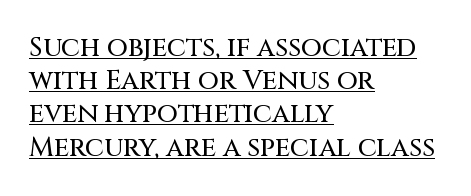
Glance below the letters and you will spot a drawn line. A roman cut, with each character standing at attention. These lines keep a tight, regular rhythm from letter to letter. Notice how the passage keeps a crisp vertical edge on the left only.
